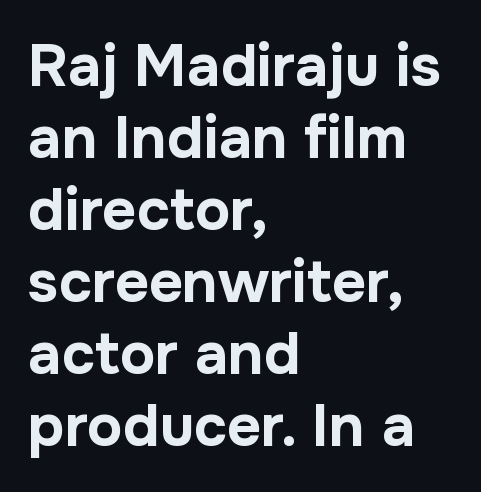
The image shows 59 px bold sans-serif type, upright; set left-aligned, line spacing 1.22x, normal letter spacing, not underlined; low stroke contrast and a medium x-height.
